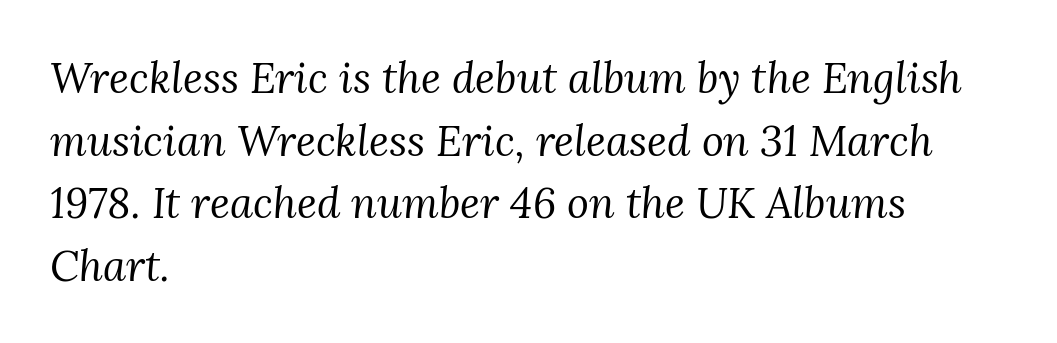
The image shows 42 px regular-weight serif type, italic (leaning right); set left-aligned, normal line spacing (1.49x), normal letter spacing, not underlined; medium stroke contrast and a medium x-height.
